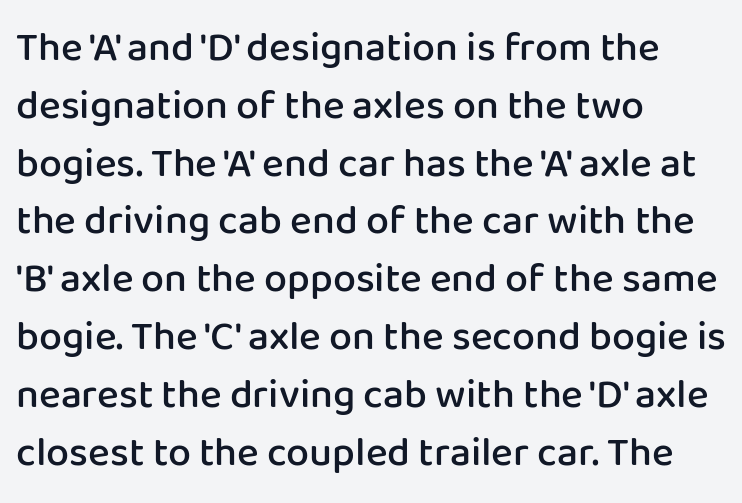
Q: Is the text bold? A: Semi-bold.
Q: Is the text italic (slanted)? A: No, it is upright.
Q: Is the typeface a serif or a sans-serif typeface? A: Sans-serif.
Q: Is the text underlined? A: No.
Q: How is the paragraph aligned? A: Left-aligned.
Q: Is the spacing between letters normal or unusually wide? A: Normal.
Q: Is the spacing between lines tight, normal or loose? A: Normal.
Q: Width (condensed, normal, or wide)? A: Normal.
Q: Stroke contrast? A: Low.
Q: x-height? A: Medium.
Q: Monospaced? A: No.
